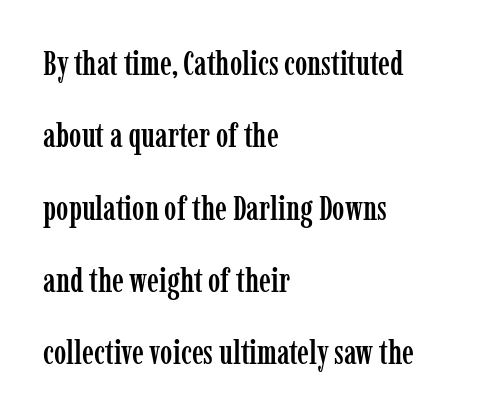
Q: Is the text italic (slanted)? A: No, it is upright.
Q: Is the typeface a serif or a sans-serif typeface? A: Serif.
Q: Is the text underlined? A: No.
Q: How is the paragraph aligned? A: Left-aligned.
Q: Is the spacing between letters normal or unusually wide? A: Normal.
Q: Is the spacing between lines tight, normal or loose? A: Loose.
Q: Width (condensed, normal, or wide)? A: Condensed.
Q: Stroke contrast? A: Low.
Q: x-height? A: Medium.
Q: Monospaced? A: No.
